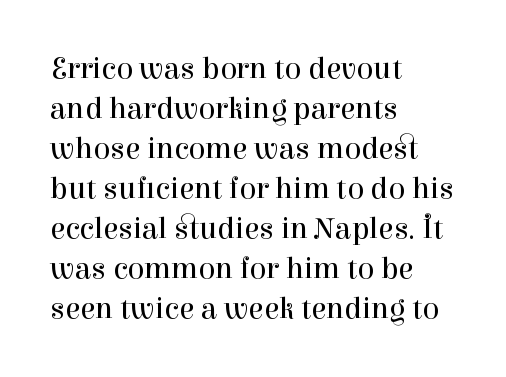
Old-style or modern, the face here clearly has serifs. A light-to-regular cut is what we see here. Does the leading feel generous? No, just average. Students, note that the glyphs here touch the page at normal intervals. The rendering anchors every line to the left-hand side.
